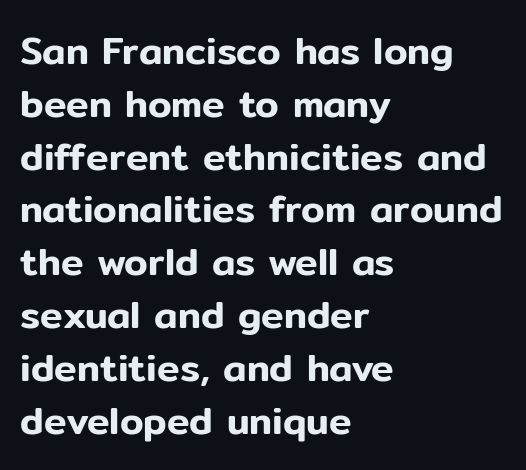
The image shows 38 px sans-serif type, upright; set left-aligned, normal line spacing (1.39x), normal letter spacing, not underlined; low stroke contrast and a medium x-height.
